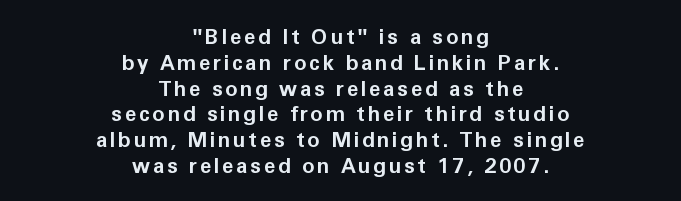
{"italic": "no", "bold": "yes", "underline": "no", "align": "center", "line_spacing_ratio": 1.23, "glyph_px": 21}
